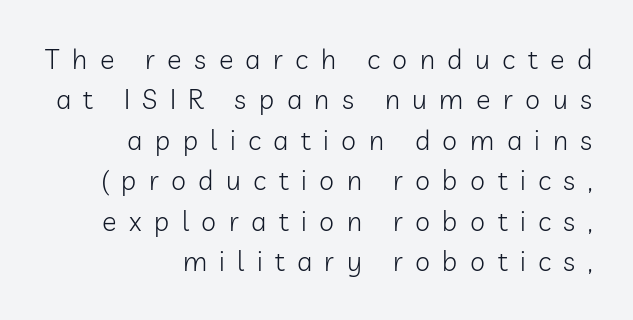
{"italic": "no", "bold": "no", "underline": "no", "align": "right", "line_spacing": "normal", "line_spacing_ratio": 1.5, "letter_spacing": "wide", "letter_spacing_em": 0.46, "glyph_px": 27}
